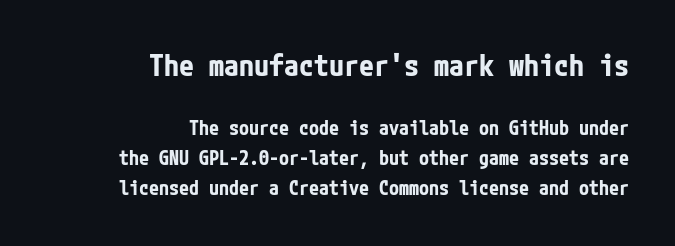
Q: Is the text bold? A: Yes.
Q: Is the text italic (slanted)? A: No, it is upright.
Q: Is the typeface a serif or a sans-serif typeface? A: Sans-serif.
Q: Is the text underlined? A: No.
Q: How is the paragraph aligned? A: Right-aligned.
Q: Is the spacing between letters normal or unusually wide? A: Normal.
Q: Is the spacing between lines tight, normal or loose? A: Normal.
Q: Which block of text is set in a larger size, the first (top) or the second (bottom)? A: The first (top) one.
Q: Width (condensed, normal, or wide)? A: Condensed.
Q: Stroke contrast? A: Low.
Q: x-height? A: Medium.
